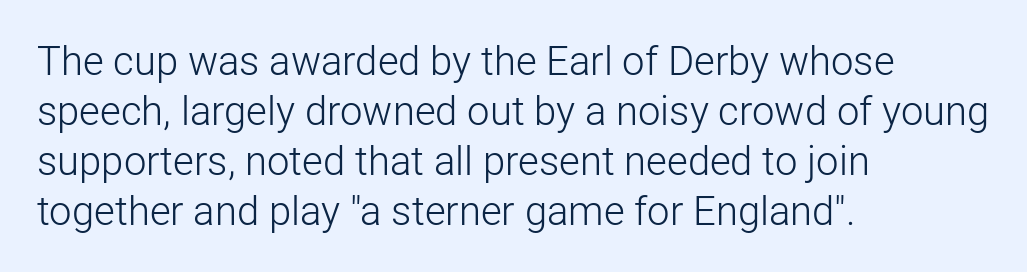
{"serif": "no", "italic": "no", "bold": "no", "weight": "light", "width": "normal", "stroke_contrast": "low", "x_height": "medium", "monospaced": "no", "underline": "no", "align": "left", "line_spacing": "normal", "line_spacing_ratio": 1.25, "letter_spacing": "normal", "letter_spacing_em": 0.0, "glyph_px": 40}
